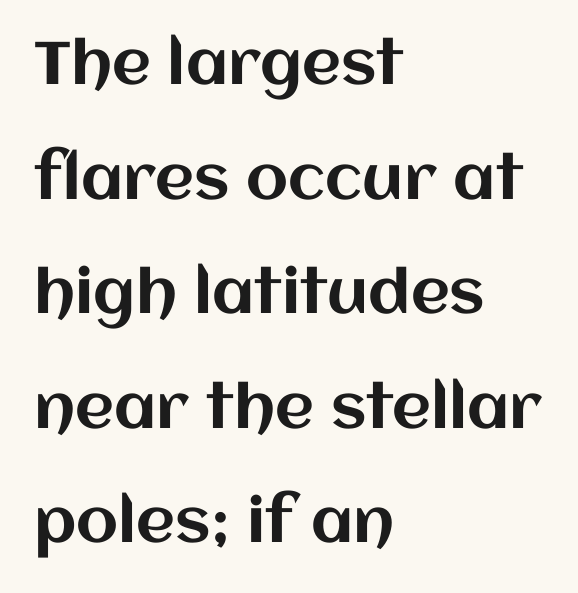
{"italic": "no", "width": "normal", "stroke_contrast": "medium", "x_height": "large", "monospaced": "no", "underline": "no", "align": "left", "line_spacing": "loose", "line_spacing_ratio": 1.91, "letter_spacing": "normal", "letter_spacing_em": 0.0, "glyph_px": 60}
